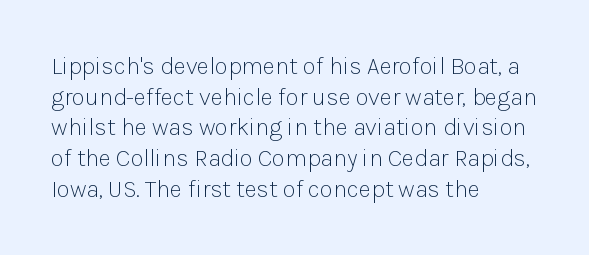
Q: Is the text bold? A: No.
Q: Is the text italic (slanted)? A: No, it is upright.
Q: Is the text underlined? A: No.
Q: How is the paragraph aligned? A: Left-aligned.
Q: Is the spacing between letters normal or unusually wide? A: Normal.
Q: Is the spacing between lines tight, normal or loose? A: Normal.
